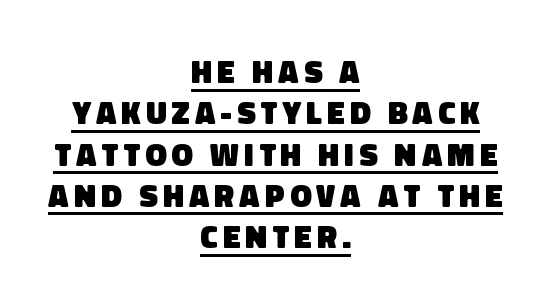
{"serif": "no", "bold": "yes", "weight": "heavy", "width": "normal", "stroke_contrast": "low", "x_height": "large", "monospaced": "no", "underline": "yes", "align": "center", "line_spacing": "normal", "line_spacing_ratio": 1.29, "glyph_px": 32}
